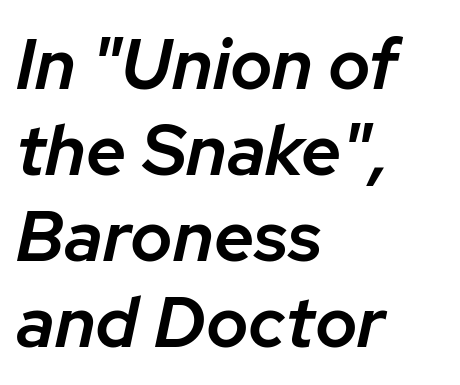
{"italic": "yes", "lean": "right", "slant_degrees": 12, "bold": "semi", "weight": "semibold", "width": "normal", "stroke_contrast": "low", "x_height": "medium", "monospaced": "no", "underline": "no", "align": "left", "line_spacing_ratio": 1.21, "letter_spacing": "normal", "letter_spacing_em": 0.0, "glyph_px": 71}
